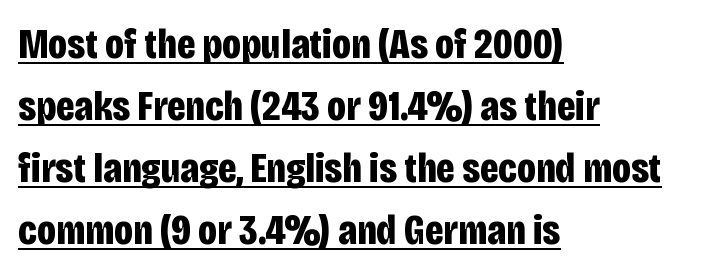
What's the leading like? Ordinary, nothing unusual. One-word summary of the alignment: left. You can see a thin bar hugging the bottom of the glyphs. Is this a fixed-width face? No — the glyphs have proportional, varying widths. This sample uses a sans-serif face. Upright lettering throughout.
